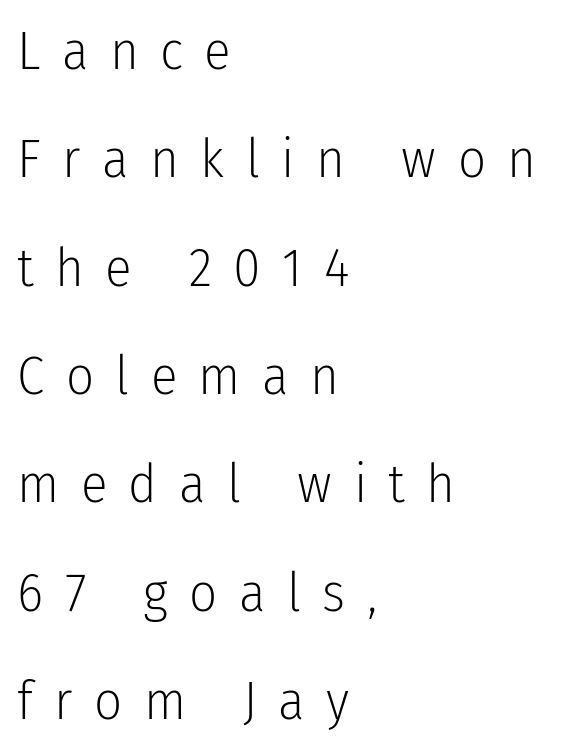
{"serif": "no", "italic": "no", "bold": "no", "weight": "light", "width": "condensed", "stroke_contrast": "low", "x_height": "medium", "monospaced": "no", "underline": "no", "align": "left", "line_spacing": "loose", "line_spacing_ratio": 1.97, "letter_spacing": "wide", "letter_spacing_em": 0.39, "glyph_px": 55}
